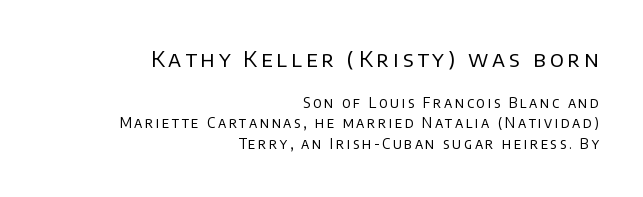
The image shows 22 px text type, upright; set right-aligned, normal line spacing (1.44x), not underlined; the first (top) block is 1.57x larger.
